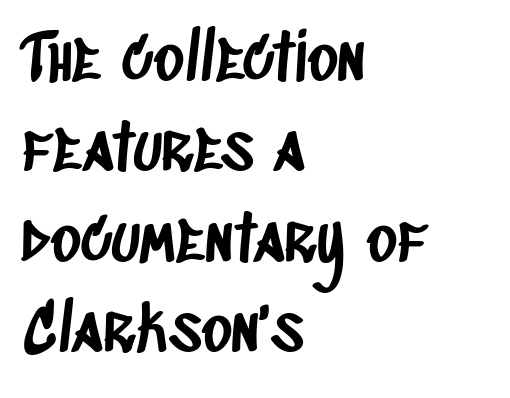
{"serif": "no", "width": "condensed", "stroke_contrast": "low", "x_height": "large", "monospaced": "no", "underline": "no", "align": "left", "line_spacing": "normal", "line_spacing_ratio": 1.39, "letter_spacing": "normal", "letter_spacing_em": 0.0, "glyph_px": 65}
